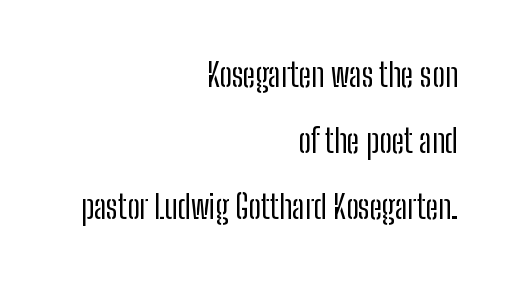
Notice how the stems are strictly vertical — no italics here. The face used here is proportionally spaced, like ordinary book or web type. Summary of weight: not heavy and not bold. One-word summary of the alignment: right. Check under the words: just untouched page. How would I describe the line gaps? Wide and relaxed.
